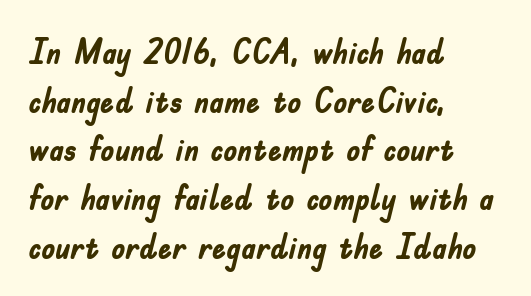
The image shows 35 px semibold, condensed sans-serif type; set left-aligned, normal line spacing (1.39x), normal letter spacing, not underlined; low stroke contrast and a small x-height.
